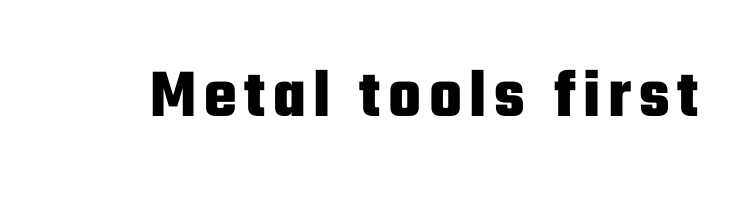
The image shows 69 px heavy, condensed sans-serif type, upright; set not underlined; low stroke contrast and a medium x-height.
